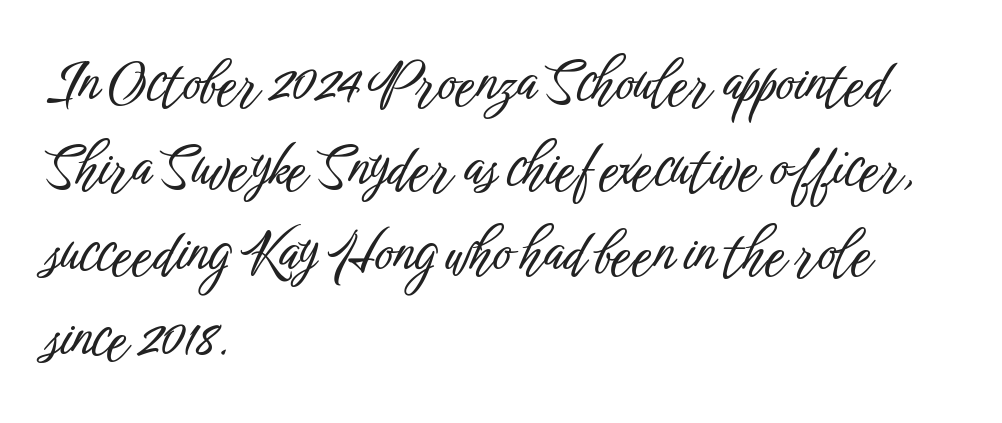
{"serif": "no", "width": "condensed", "stroke_contrast": "low", "x_height": "medium", "monospaced": "no", "underline": "no", "align": "left", "line_spacing": "normal", "line_spacing_ratio": 1.52, "letter_spacing": "normal", "letter_spacing_em": 0.0, "glyph_px": 56}
